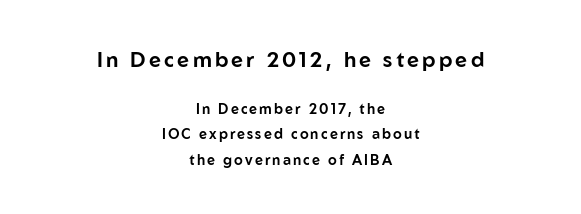
Q: Is the text italic (slanted)? A: No, it is upright.
Q: Is the text underlined? A: No.
Q: How is the paragraph aligned? A: Centered.
Q: Which block of text is set in a larger size, the first (top) or the second (bottom)? A: The first (top) one.
